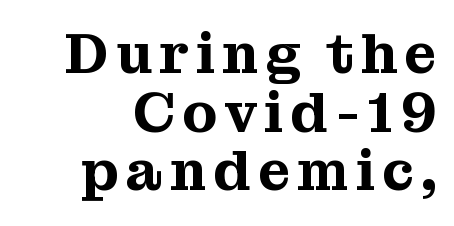
Q: Is the text italic (slanted)? A: No, it is upright.
Q: Is the typeface a serif or a sans-serif typeface? A: Serif.
Q: Is the text underlined? A: No.
Q: How is the paragraph aligned? A: Right-aligned.
Q: Is the spacing between lines tight, normal or loose? A: Tight.
Q: Width (condensed, normal, or wide)? A: Normal.
Q: Stroke contrast? A: Medium.
Q: x-height? A: Medium.
Q: Monospaced? A: No.
